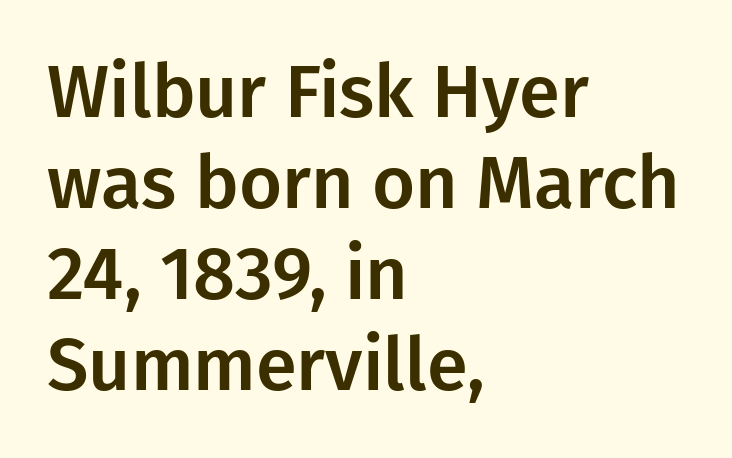
Q: Is the text italic (slanted)? A: No, it is upright.
Q: Is the typeface a serif or a sans-serif typeface? A: Sans-serif.
Q: Is the text underlined? A: No.
Q: How is the paragraph aligned? A: Left-aligned.
Q: Is the spacing between letters normal or unusually wide? A: Normal.
Q: Width (condensed, normal, or wide)? A: Normal.
Q: Stroke contrast? A: Low.
Q: x-height? A: Medium.
Q: Monospaced? A: No.
